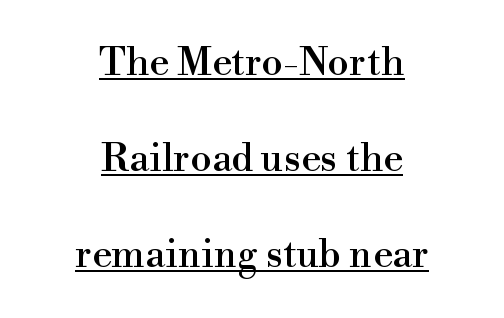
Default kerning and tracking; the words read as compact shapes. In terms of posture, this sample is upright. These lines stack symmetrically, like a column narrowing and widening about its center. Does a line run under the words? Yes, clearly. Here the designer chose a conventional face with non-uniform glyph widths. Is there much room between lines? Yes — plenty of vertical air separates them.
